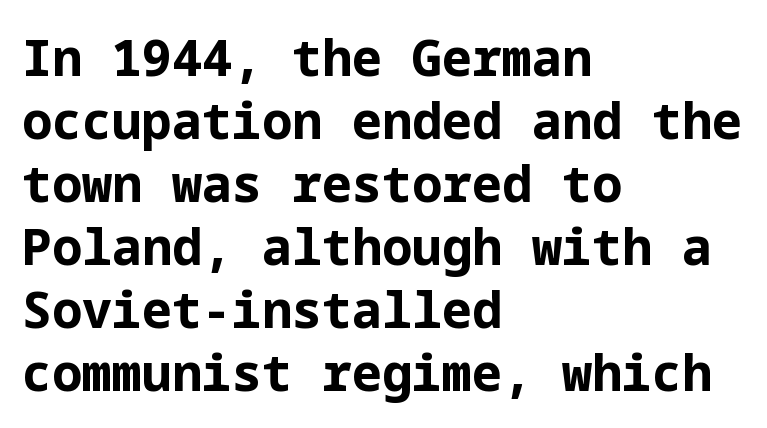
{"serif": "no", "italic": "no", "bold": "yes", "weight": "bold", "width": "normal", "stroke_contrast": "low", "x_height": "medium", "underline": "no", "align": "left", "line_spacing": "normal", "line_spacing_ratio": 1.26, "letter_spacing": "normal", "letter_spacing_em": 0.0, "glyph_px": 50}
